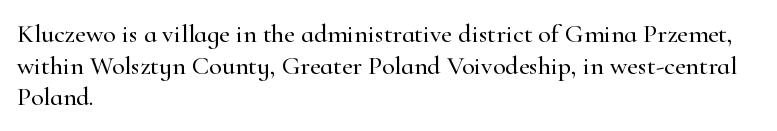
The image shows 26 px text type, upright; set left-aligned, line spacing 1.22x, normal letter spacing, not underlined.
